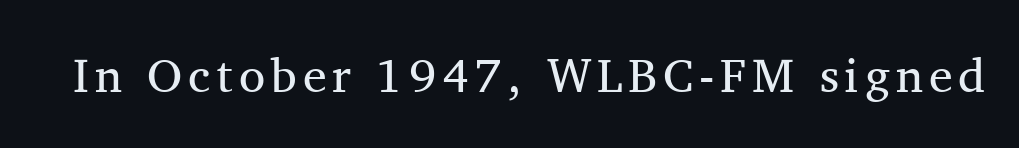
{"serif": "yes", "italic": "no", "bold": "no", "weight": "regular", "width": "normal", "stroke_contrast": "medium", "x_height": "medium", "monospaced": "no", "underline": "no", "glyph_px": 48}
